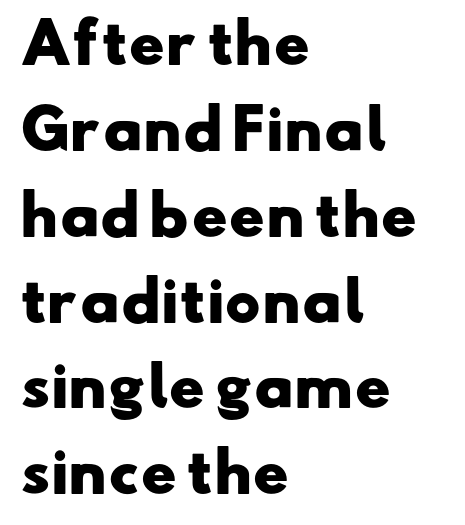
The image shows 54 px heavy, wide sans-serif type; set left-aligned, normal line spacing (1.59x), normal letter spacing, not underlined; low stroke contrast and a small x-height.
